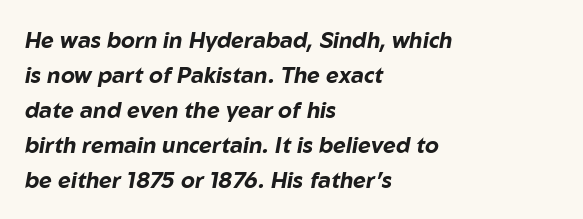
Q: Is the text bold? A: Yes.
Q: Is the text italic (slanted)? A: Yes, it leans right by about 10 degrees.
Q: Is the text underlined? A: No.
Q: How is the paragraph aligned? A: Left-aligned.
Q: Is the spacing between letters normal or unusually wide? A: Normal.
Q: Is the spacing between lines tight, normal or loose? A: Normal.
